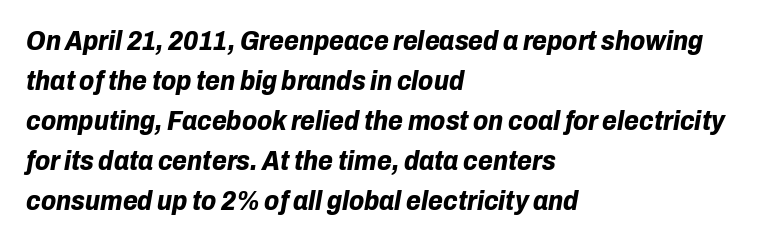
Q: Is the text bold? A: Yes.
Q: Is the text italic (slanted)? A: Yes, it leans right by about 10 degrees.
Q: Is the text underlined? A: No.
Q: How is the paragraph aligned? A: Left-aligned.
Q: Is the spacing between letters normal or unusually wide? A: Normal.
Q: Is the spacing between lines tight, normal or loose? A: Normal.
